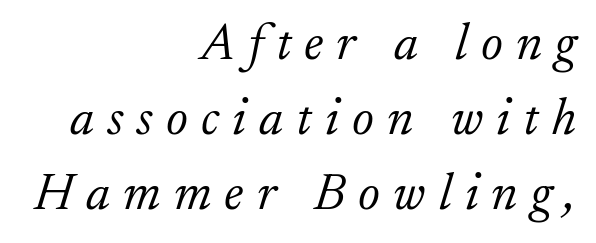
{"serif": "yes", "italic": "yes", "lean": "right", "slant_degrees": 17, "bold": "no", "weight": "light", "width": "normal", "stroke_contrast": "low", "x_height": "small", "monospaced": "no", "underline": "no", "align": "right", "line_spacing": "normal", "line_spacing_ratio": 1.44, "letter_spacing": "wide", "letter_spacing_em": 0.25, "glyph_px": 52}
